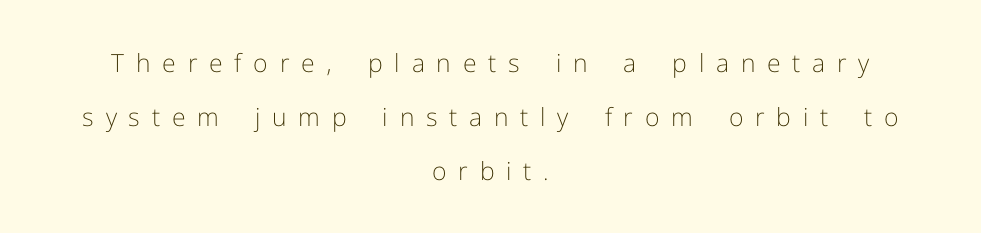
Q: Is the text bold? A: No.
Q: Is the text italic (slanted)? A: No, it is upright.
Q: Is the text underlined? A: No.
Q: How is the paragraph aligned? A: Centered.
Q: Is the spacing between letters normal or unusually wide? A: Unusually wide.
Q: Is the spacing between lines tight, normal or loose? A: Loose.
